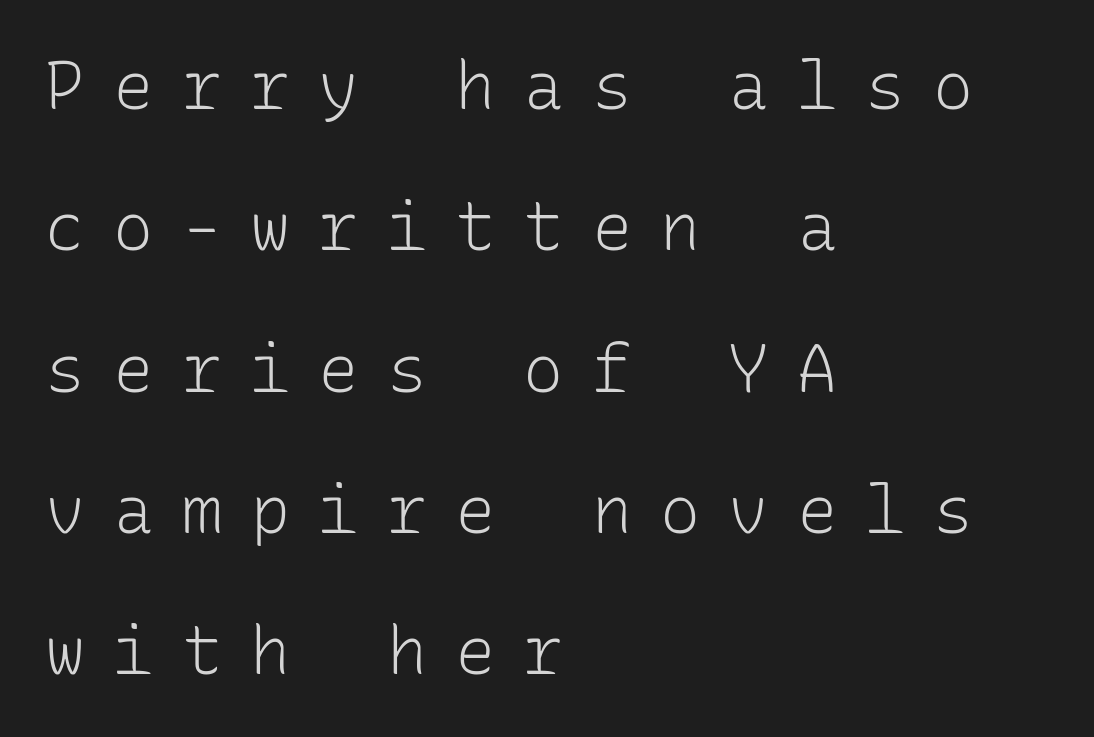
Q: Is the text bold? A: No.
Q: Is the text italic (slanted)? A: No, it is upright.
Q: Is the typeface a serif or a sans-serif typeface? A: Sans-serif.
Q: Is the text underlined? A: No.
Q: How is the paragraph aligned? A: Left-aligned.
Q: Is the spacing between letters normal or unusually wide? A: Unusually wide.
Q: Is the spacing between lines tight, normal or loose? A: Loose.
Q: Width (condensed, normal, or wide)? A: Normal.
Q: Stroke contrast? A: Low.
Q: x-height? A: Medium.
Q: Monospaced? A: Yes.
